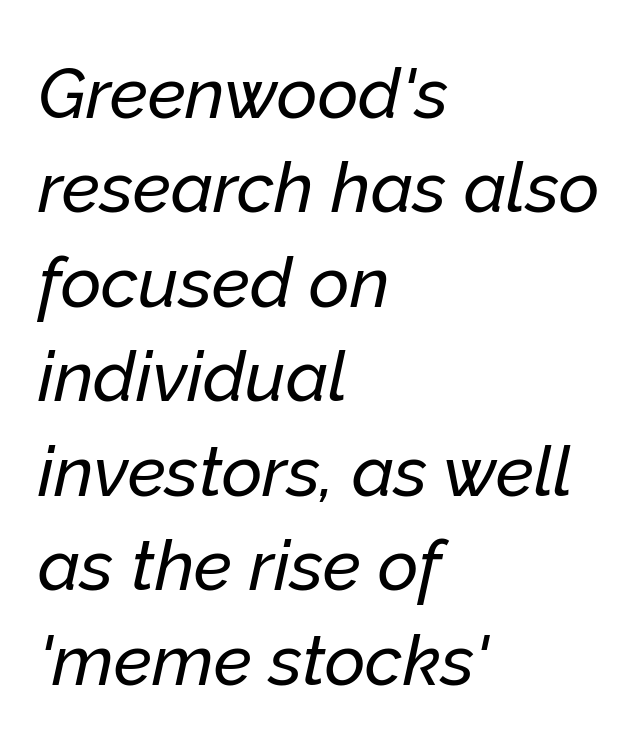
The image shows 70 px text type, italic (leaning right); set left-aligned, normal line spacing (1.35x), normal letter spacing, not underlined; low stroke contrast and a medium x-height.
